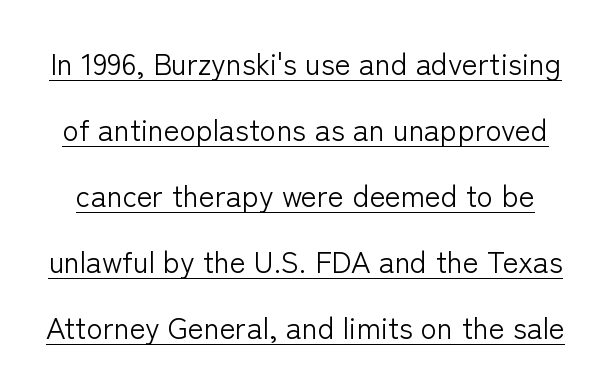
No chunkiness to these letters — they're not bold. The face used here appears with an underline applied. These lines were composed using upright roman letters. What stands out about the letter spacing? Nothing — it is the standard amount. Proportional: the letters do not fall into vertical columns.
